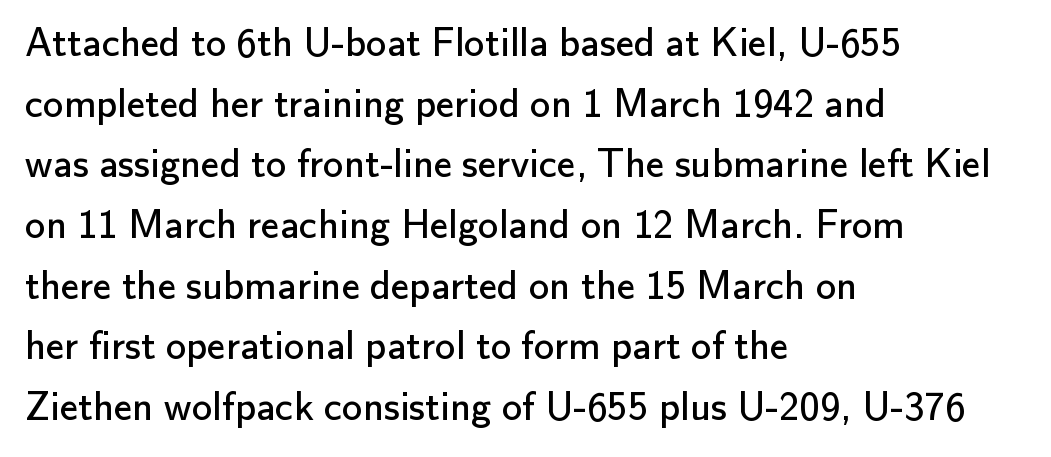
The passage shown stacks its lines at a standard gap. The lines are quadded left. Stems here are at most as thick as an everyday book face. The tracking reads as untouched default to a designer's eye.
